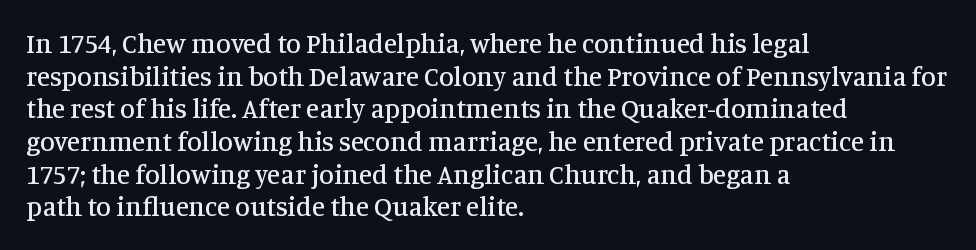
The image shows 27 px text type, upright; set left-aligned, line spacing 1.21x, normal letter spacing, not underlined.
